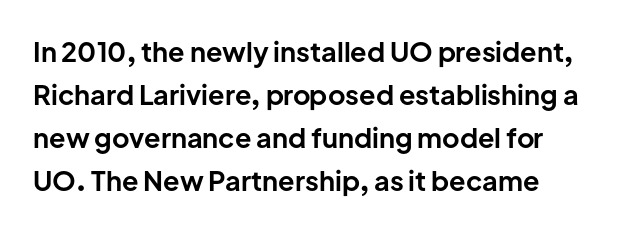
The image shows 27 px bold type, upright; set normal line spacing (1.59x), normal letter spacing, not underlined.
